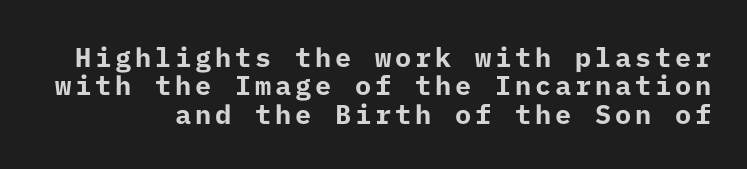
The image shows 27 px bold type, upright; set tight line spacing (1.05x), not underlined.
